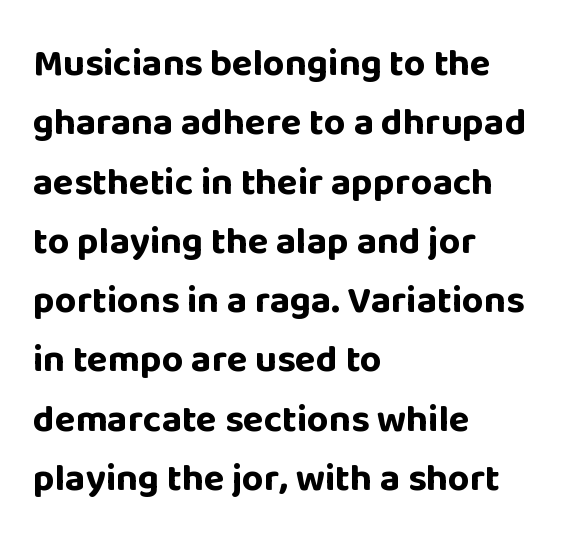
Q: Is the text bold? A: Yes.
Q: Is the text italic (slanted)? A: No, it is upright.
Q: Is the typeface a serif or a sans-serif typeface? A: Sans-serif.
Q: Is the text underlined? A: No.
Q: How is the paragraph aligned? A: Left-aligned.
Q: Is the spacing between letters normal or unusually wide? A: Normal.
Q: Is the spacing between lines tight, normal or loose? A: Normal.
Q: Width (condensed, normal, or wide)? A: Normal.
Q: Stroke contrast? A: Low.
Q: x-height? A: Large.
Q: Monospaced? A: No.
